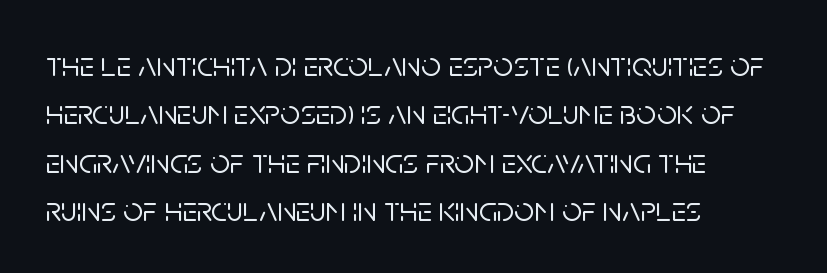
{"serif": "no", "italic": "no", "width": "normal", "stroke_contrast": "low", "x_height": "large", "monospaced": "no", "underline": "no", "align": "left", "line_spacing": "normal", "line_spacing_ratio": 1.38, "letter_spacing": "normal", "letter_spacing_em": 0.0, "glyph_px": 35}
